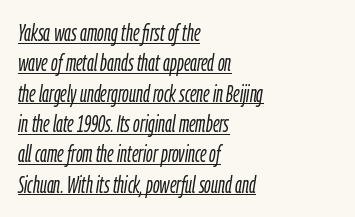
Reading down the column, the eye jumps a familiar distance to each next line. The letterforms sit at book weight or below. Does a line run under the words? Yes, clearly. When letters slant like this, we call the style italic.
